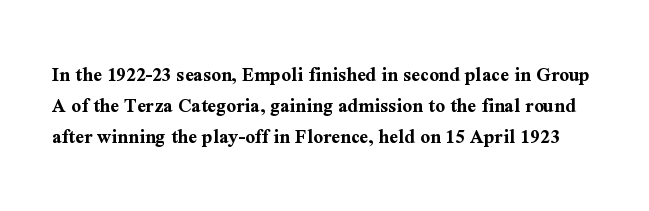
Each row of text sits above clean, open space. Designer's note — italics off, roman on. Letter spacing: default. Honestly, the row spacing looks completely unremarkable. Pretty heavy lettering here — definitely bold.
